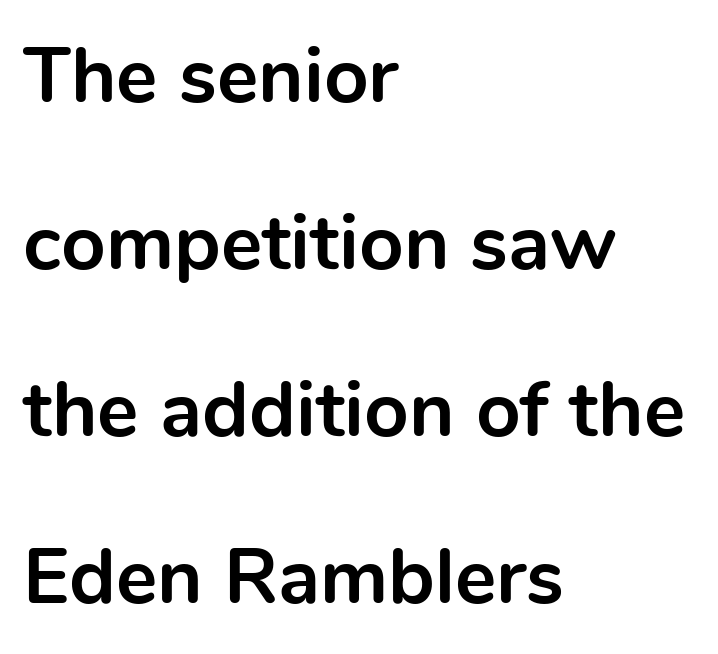
Q: Is the text bold? A: Yes.
Q: Is the text italic (slanted)? A: No, it is upright.
Q: Is the typeface a serif or a sans-serif typeface? A: Sans-serif.
Q: Is the text underlined? A: No.
Q: How is the paragraph aligned? A: Left-aligned.
Q: Is the spacing between letters normal or unusually wide? A: Normal.
Q: Is the spacing between lines tight, normal or loose? A: Loose.
Q: Width (condensed, normal, or wide)? A: Normal.
Q: x-height? A: Medium.
Q: Monospaced? A: No.
